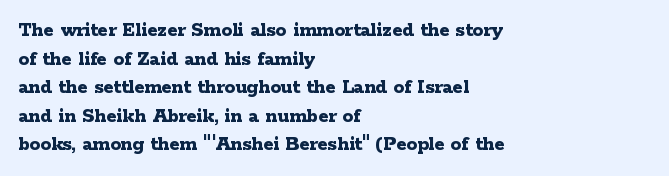
{"italic": "no", "bold": "yes", "underline": "no", "align": "left", "line_spacing": "normal", "line_spacing_ratio": 1.36, "letter_spacing": "normal", "letter_spacing_em": 0.0, "glyph_px": 21}
